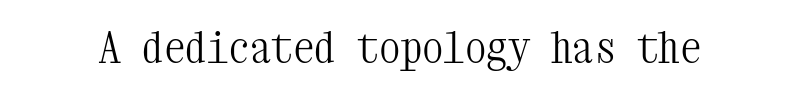
Q: Is the text bold? A: No.
Q: Is the text italic (slanted)? A: No, it is upright.
Q: Is the typeface a serif or a sans-serif typeface? A: Serif.
Q: Is the text underlined? A: No.
Q: Is the spacing between letters normal or unusually wide? A: Normal.
Q: Width (condensed, normal, or wide)? A: Condensed.
Q: Stroke contrast? A: Medium.
Q: x-height? A: Medium.
Q: Monospaced? A: Yes.
